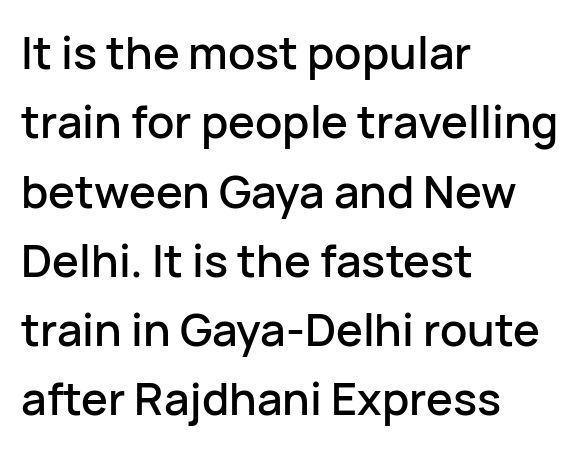
Compared with typical body copy, the letter spacing here is the same. A student would call this left alignment; a typographer would say flush left, rag right. The typeface chosen for these lines omits serifs. In terms of posture, this sample is upright.
